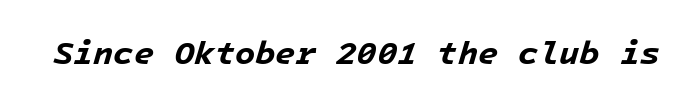
The image shows 33 px bold type, italic (leaning right); set normal letter spacing, not underlined; low stroke contrast and a medium x-height.
